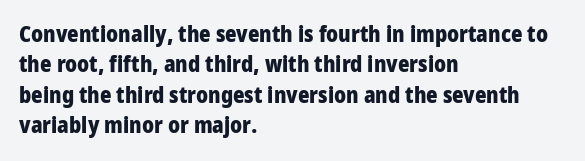
Q: Is the text bold? A: Yes.
Q: Is the text italic (slanted)? A: No, it is upright.
Q: Is the text underlined? A: No.
Q: How is the paragraph aligned? A: Left-aligned.
Q: Is the spacing between letters normal or unusually wide? A: Normal.
Q: Is the spacing between lines tight, normal or loose? A: Normal.
